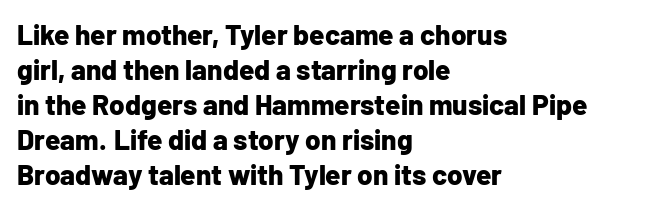
Q: Is the text bold? A: Yes.
Q: Is the text italic (slanted)? A: No, it is upright.
Q: Is the typeface a serif or a sans-serif typeface? A: Sans-serif.
Q: Is the text underlined? A: No.
Q: How is the paragraph aligned? A: Left-aligned.
Q: Is the spacing between letters normal or unusually wide? A: Normal.
Q: Is the spacing between lines tight, normal or loose? A: Normal.
Q: Width (condensed, normal, or wide)? A: Normal.
Q: Stroke contrast? A: Low.
Q: x-height? A: Medium.
Q: Monospaced? A: No.
